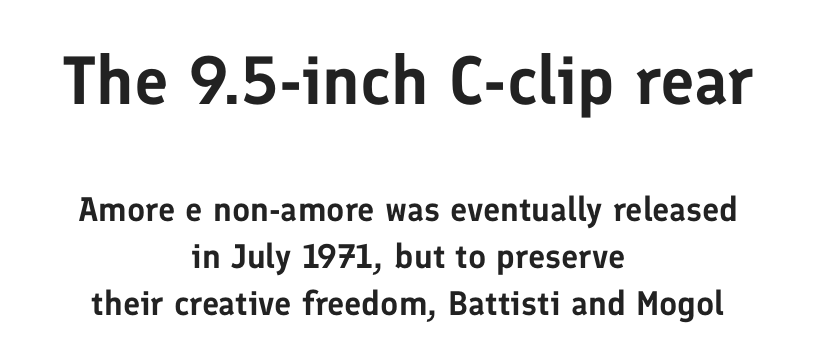
{"serif": "no", "italic": "no", "width": "normal", "stroke_contrast": "low", "x_height": "medium", "monospaced": "no", "underline": "no", "align": "center", "line_spacing": "normal", "line_spacing_ratio": 1.39, "letter_spacing": "normal", "letter_spacing_em": 0.0, "larger_block": "first", "size_ratio": 2.0, "glyph_px": 68}
